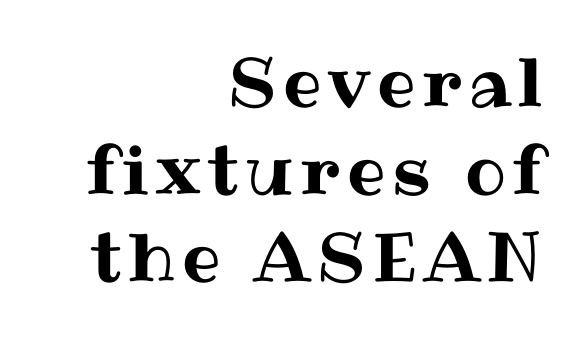
The image shows 68 px text type, upright; set right-aligned, normal line spacing (1.29x), not underlined; medium stroke contrast and a medium x-height.
